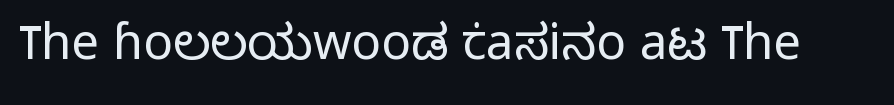
Ink coverage per letter is moderate at most. The glyphs are unaccompanied by any horizontal stroke below them. This is the regular roman posture of the typeface. Letter spacing: default.
